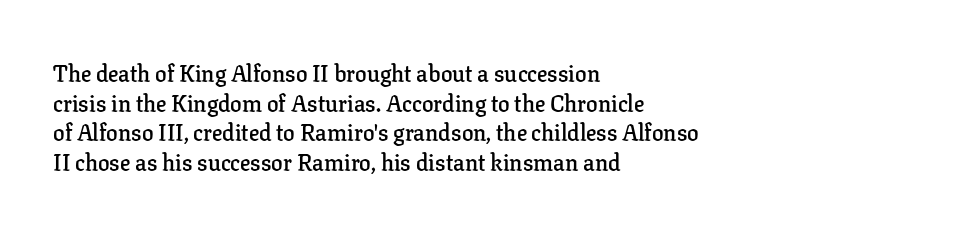
Stroke thickness is moderately raised; the sample reads as semibold. Vertical strokes here are truly vertical. The area under the type is left untouched. Summary of vertical rhythm: regular, with standard interline spacing.
